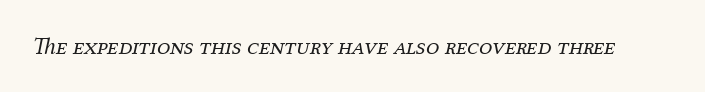
The image shows 24 px text type, italic (leaning right); set normal letter spacing, not underlined.
